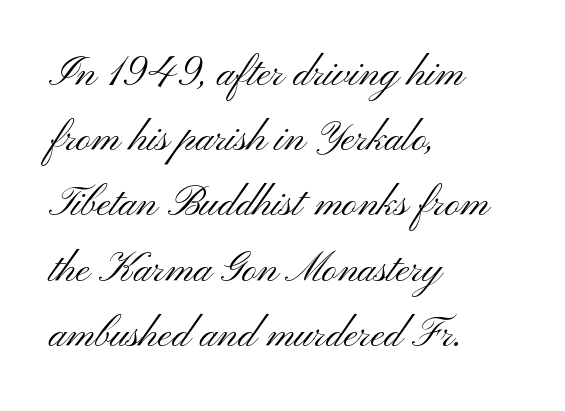
The image shows 41 px light, wide sans-serif type; set left-aligned, normal line spacing (1.59x), normal letter spacing, not underlined; medium stroke contrast and a small x-height.
